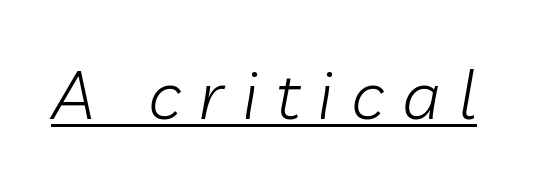
The image shows 67 px light type, italic (leaning right); set unusually wide letter spacing (+0.28 em), underlined; low stroke contrast and a medium x-height.
